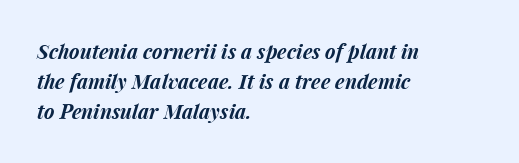
The paragraph shown leans on its left margin. Any mark beneath the type? The region is blank. The block of text has a typical density, with ordinary space between rows. An italicized treatment has been applied to the whole sample. Nothing unusual about the tracking: characters are spaced as the font intends.
